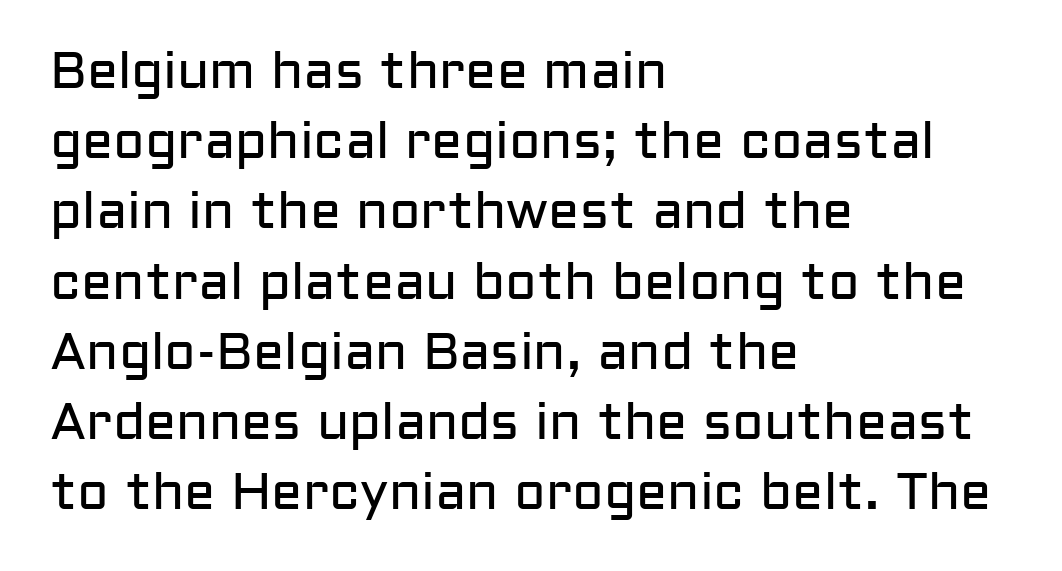
{"serif": "no", "italic": "no", "bold": "no", "weight": "regular", "width": "normal", "stroke_contrast": "low", "x_height": "medium", "monospaced": "no", "underline": "no", "align": "left", "line_spacing": "normal", "line_spacing_ratio": 1.35, "letter_spacing": "normal", "letter_spacing_em": 0.0, "glyph_px": 52}
